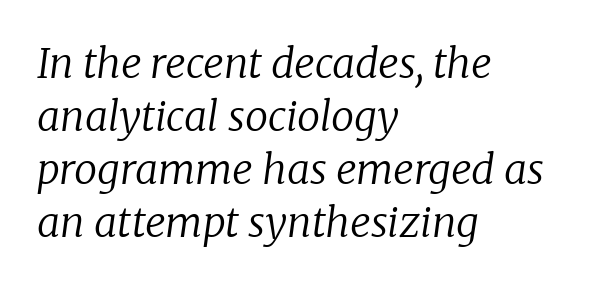
{"serif": "yes", "italic": "yes", "lean": "right", "slant_degrees": 8, "bold": "no", "weight": "regular", "width": "normal", "stroke_contrast": "low", "x_height": "medium", "monospaced": "no", "underline": "no", "align": "left", "line_spacing": "normal", "line_spacing_ratio": 1.29, "letter_spacing": "normal", "letter_spacing_em": 0.0, "glyph_px": 41}
